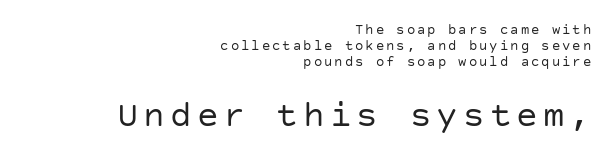
{"serif": "no", "italic": "no", "bold": "no", "weight": "regular", "width": "normal", "stroke_contrast": "low", "x_height": "large", "underline": "no", "align": "right", "line_spacing": "tight", "line_spacing_ratio": 1.14, "larger_block": "second", "size_ratio": 2.57, "glyph_px": 36}
